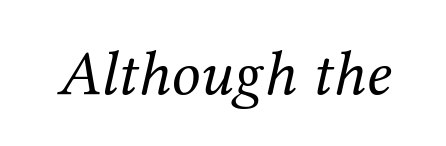
Q: Is the text bold? A: No.
Q: Is the text italic (slanted)? A: Yes, it leans right by about 12 degrees.
Q: Is the typeface a serif or a sans-serif typeface? A: Serif.
Q: Is the text underlined? A: No.
Q: Is the spacing between letters normal or unusually wide? A: Normal.
Q: Width (condensed, normal, or wide)? A: Normal.
Q: Stroke contrast? A: Medium.
Q: x-height? A: Medium.
Q: Monospaced? A: No.
